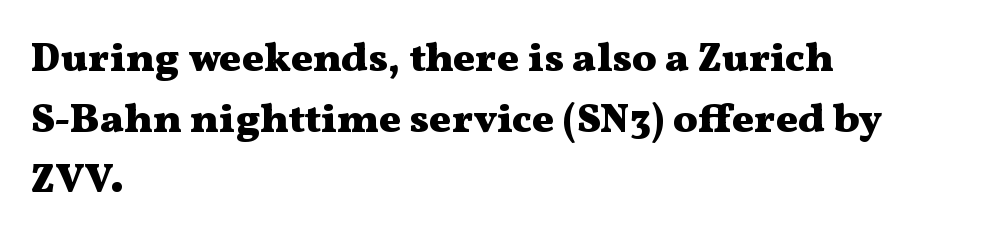
{"serif": "yes", "italic": "no", "bold": "yes", "weight": "heavy", "width": "wide", "stroke_contrast": "medium", "x_height": "medium", "monospaced": "no", "underline": "no", "align": "left", "line_spacing": "normal", "line_spacing_ratio": 1.48, "letter_spacing": "normal", "letter_spacing_em": 0.0, "glyph_px": 41}
